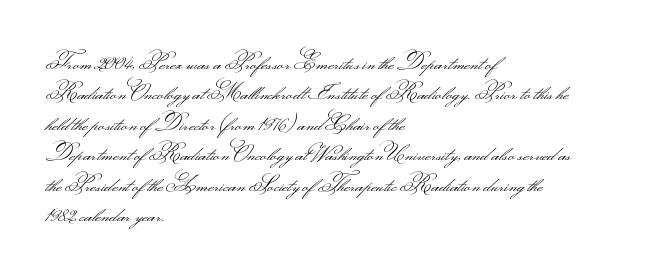
The image shows 21 px text type; set left-aligned, normal line spacing (1.45x), normal letter spacing, not underlined.
